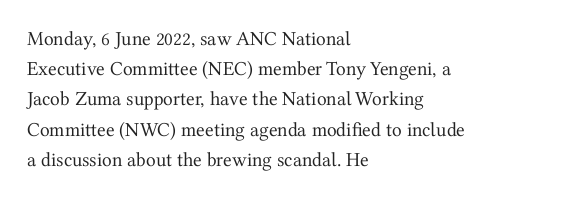
The image shows 20 px text type, upright; set left-aligned, normal line spacing (1.51x), normal letter spacing, not underlined.
